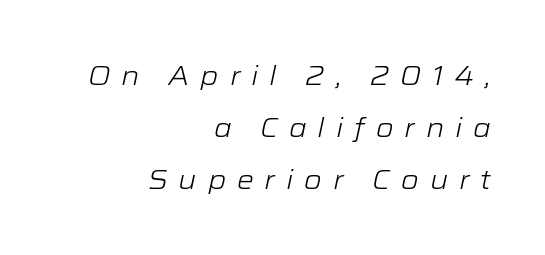
Q: Is the text bold? A: No.
Q: Is the text italic (slanted)? A: Yes, it leans right by about 12 degrees.
Q: Is the text underlined? A: No.
Q: How is the paragraph aligned? A: Right-aligned.
Q: Is the spacing between letters normal or unusually wide? A: Unusually wide.
Q: Is the spacing between lines tight, normal or loose? A: Loose.
